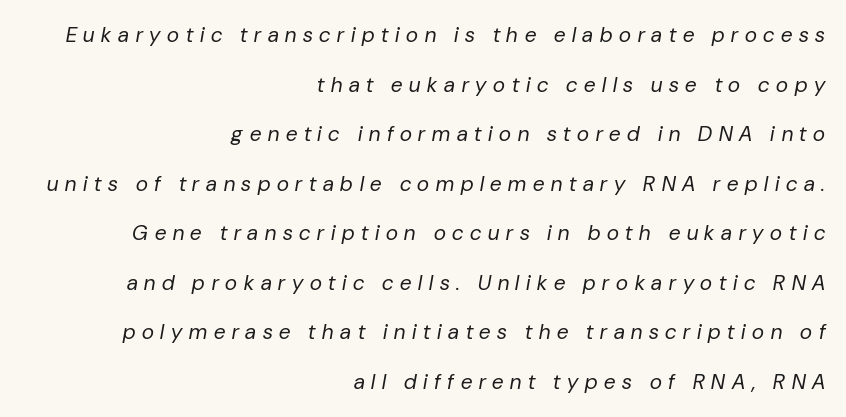
The image shows 21 px text type, italic (leaning right); set right-aligned, loose line spacing (2.36x), unusually wide letter spacing (+0.32 em), not underlined.
